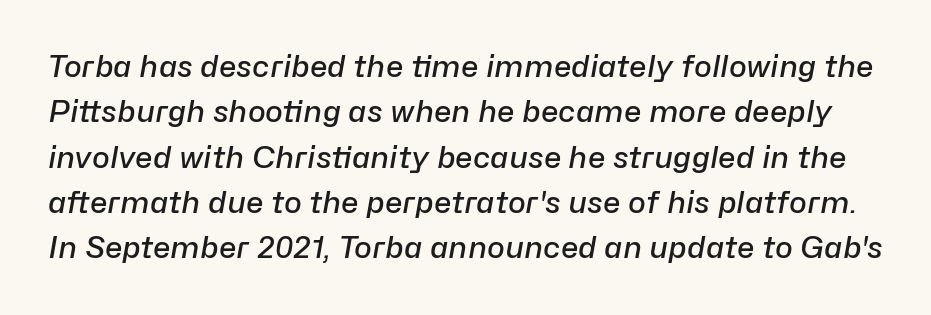
{"italic": "yes", "lean": "right", "slant_degrees": 10, "bold": "semi", "weight": "semibold", "width": "normal", "stroke_contrast": "low", "x_height": "medium", "monospaced": "no", "underline": "no", "line_spacing": "normal", "line_spacing_ratio": 1.51, "letter_spacing": "normal", "letter_spacing_em": 0.0, "glyph_px": 30}
